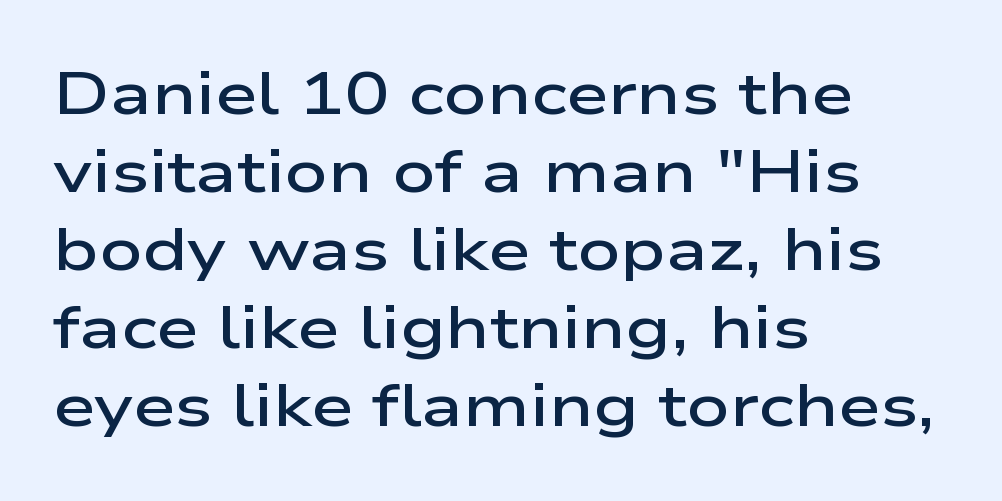
The image shows 60 px semibold, wide sans-serif type, upright; set left-aligned, normal line spacing (1.3x), normal letter spacing, not underlined; low stroke contrast and a medium x-height.
